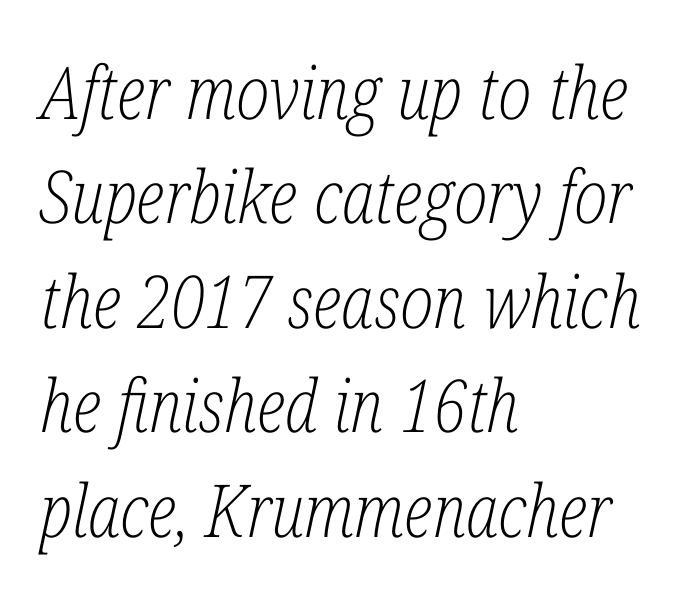
Q: Is the text bold? A: No.
Q: Is the text italic (slanted)? A: Yes, it leans right by about 12 degrees.
Q: Is the typeface a serif or a sans-serif typeface? A: Serif.
Q: Is the text underlined? A: No.
Q: How is the paragraph aligned? A: Left-aligned.
Q: Is the spacing between letters normal or unusually wide? A: Normal.
Q: Is the spacing between lines tight, normal or loose? A: Normal.
Q: Width (condensed, normal, or wide)? A: Condensed.
Q: Stroke contrast? A: Low.
Q: x-height? A: Medium.
Q: Monospaced? A: No.
